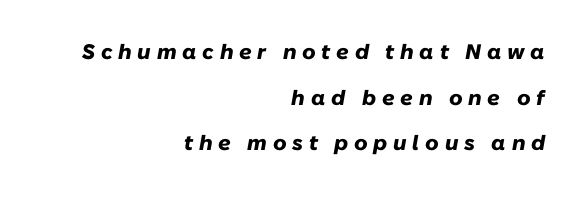
Honestly, there is no underline to notice here at all. A full-strength bold gives these letters their thick strokes. The tracking reads as deliberately expanded to a designer's eye. Yep, that's italic — everything's leaning. Is there much room between lines? Yes — plenty of vertical air separates them. Horizontal alignment here is rightward, an uncommon choice for prose.
